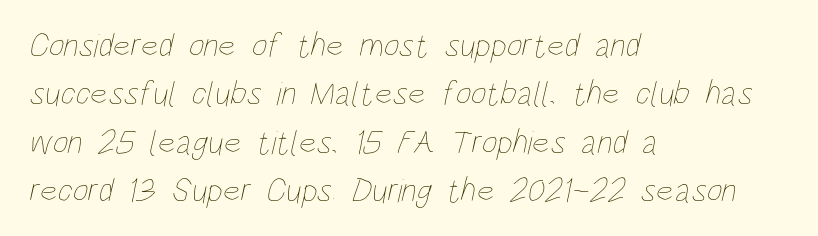
The passage shown stacks its lines at a standard gap. These lines stack with their left ends in a neat column. There is no visible air inserted between adjacent glyphs. Letters have the restrained weight of plain body copy at most. Bare-footed words on every line. The letters advance in unequal steps, a hallmark of proportional type.
